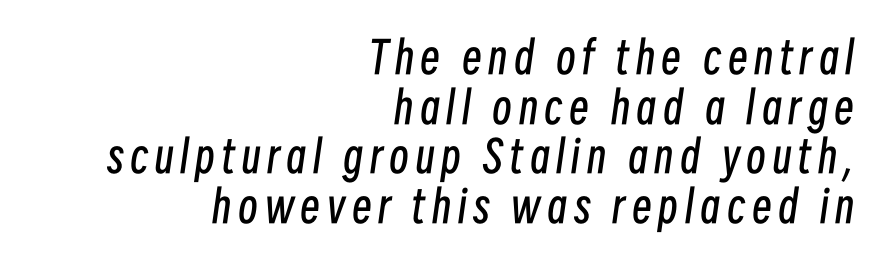
Q: Is the text bold? A: No.
Q: Is the text italic (slanted)? A: Yes, it leans right by about 8 degrees.
Q: Is the text underlined? A: No.
Q: How is the paragraph aligned? A: Right-aligned.
Q: Is the spacing between lines tight, normal or loose? A: Tight.
Q: Width (condensed, normal, or wide)? A: Condensed.
Q: Stroke contrast? A: Low.
Q: x-height? A: Medium.
Q: Monospaced? A: No.
